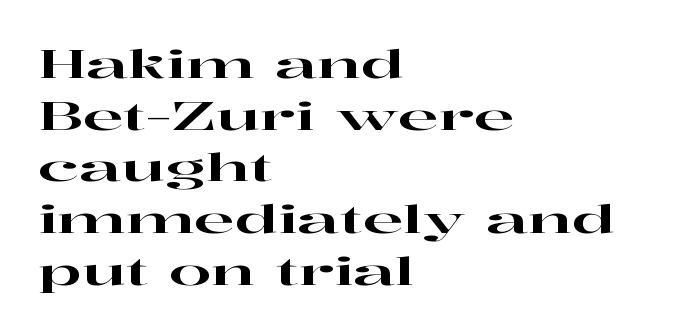
Q: Is the text italic (slanted)? A: No, it is upright.
Q: Is the typeface a serif or a sans-serif typeface? A: Serif.
Q: Is the text underlined? A: No.
Q: How is the paragraph aligned? A: Left-aligned.
Q: Is the spacing between letters normal or unusually wide? A: Normal.
Q: Is the spacing between lines tight, normal or loose? A: Normal.
Q: Width (condensed, normal, or wide)? A: Wide.
Q: Stroke contrast? A: High.
Q: x-height? A: Medium.
Q: Monospaced? A: No.
